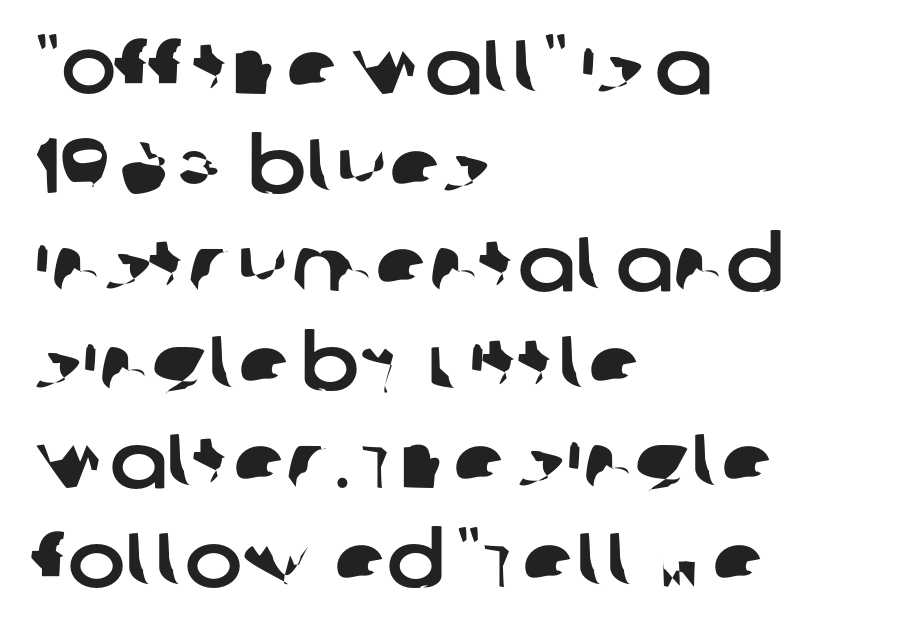
Successive baselines arrive at the customary interval. Letterform terminals end flat and unadorned throughout the passage. This sample is left-justified, so line endings fall wherever the words run out. Any mark beneath the type? The region is blank. The tracking reads as untouched default to a designer's eye.
